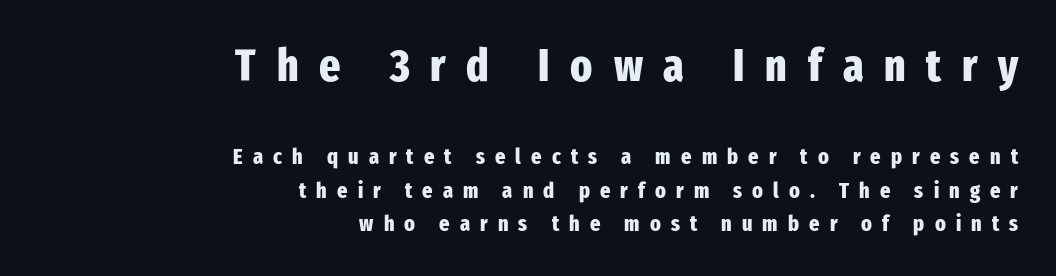
The image shows 45 px heavy, condensed sans-serif type, upright; set right-aligned, normal line spacing (1.53x), unusually wide letter spacing (+0.46 em), not underlined; the first (top) block is 2.05x larger; low stroke contrast and a medium x-height.
